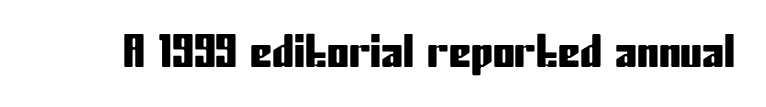
Q: Is the text italic (slanted)? A: No, it is upright.
Q: Is the typeface a serif or a sans-serif typeface? A: Sans-serif.
Q: Is the text underlined? A: No.
Q: Is the spacing between letters normal or unusually wide? A: Normal.
Q: Width (condensed, normal, or wide)? A: Condensed.
Q: Stroke contrast? A: Low.
Q: x-height? A: Medium.
Q: Monospaced? A: No.
